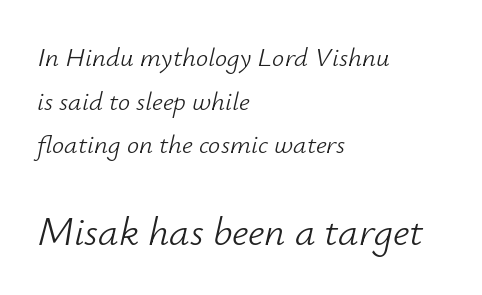
The image shows 41 px light type, italic (leaning right); set left-aligned, normal line spacing (1.62x), normal letter spacing, not underlined; the second (bottom) block is 1.52x larger; low stroke contrast and a small x-height.
